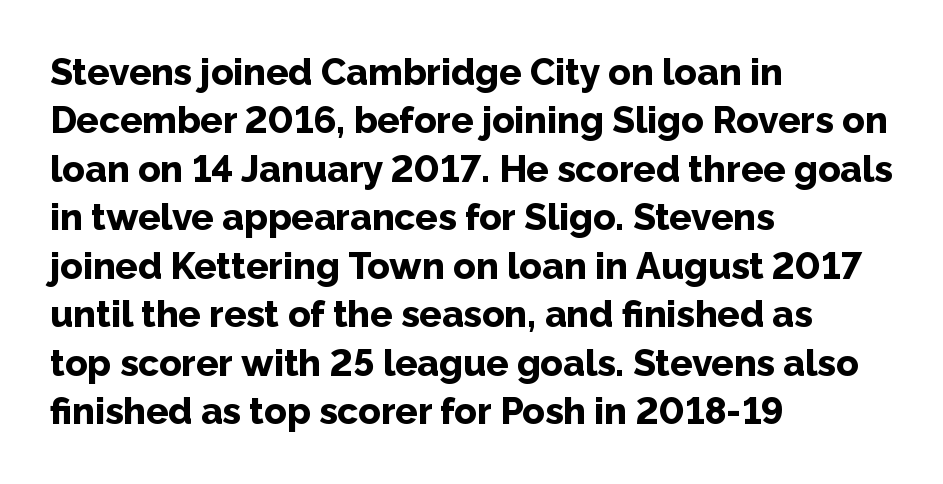
{"serif": "no", "italic": "no", "bold": "yes", "weight": "bold", "width": "normal", "stroke_contrast": "low", "x_height": "medium", "monospaced": "no", "underline": "no", "align": "left", "line_spacing": "normal", "line_spacing_ratio": 1.31, "letter_spacing": "normal", "letter_spacing_em": 0.0, "glyph_px": 37}
